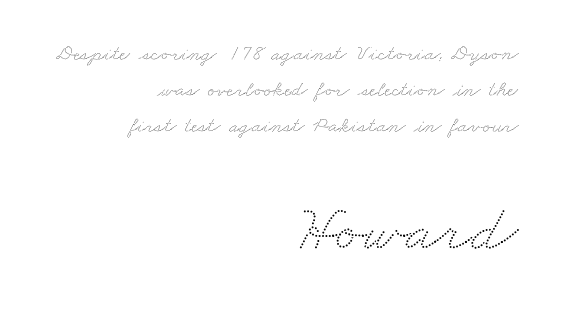
Q: Is the text underlined? A: No.
Q: How is the paragraph aligned? A: Right-aligned.
Q: Is the spacing between letters normal or unusually wide? A: Normal.
Q: Is the spacing between lines tight, normal or loose? A: Normal.
Q: Which block of text is set in a larger size, the first (top) or the second (bottom)? A: The second (bottom) one.
Q: Width (condensed, normal, or wide)? A: Wide.
Q: Stroke contrast? A: Low.
Q: x-height? A: Small.
Q: Monospaced? A: No.
